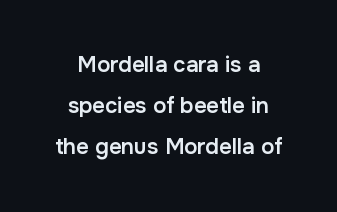
Q: Is the text bold? A: Semi-bold.
Q: Is the text italic (slanted)? A: No, it is upright.
Q: Is the text underlined? A: No.
Q: Is the spacing between letters normal or unusually wide? A: Normal.
